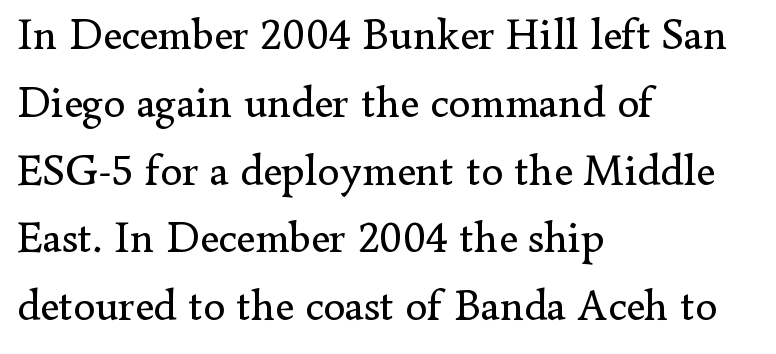
The image shows 44 px regular-weight serif type, upright; set left-aligned, normal line spacing (1.54x), normal letter spacing, not underlined; low stroke contrast and a small x-height.
